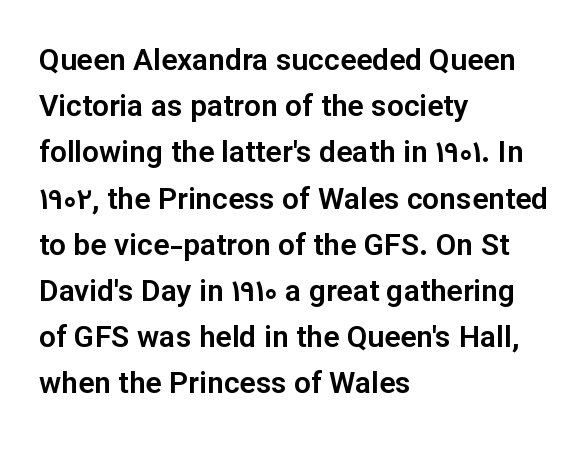
Q: Is the text italic (slanted)? A: No, it is upright.
Q: Is the typeface a serif or a sans-serif typeface? A: Sans-serif.
Q: Is the text underlined? A: No.
Q: How is the paragraph aligned? A: Left-aligned.
Q: Is the spacing between letters normal or unusually wide? A: Normal.
Q: Is the spacing between lines tight, normal or loose? A: Normal.
Q: Width (condensed, normal, or wide)? A: Normal.
Q: Stroke contrast? A: Low.
Q: x-height? A: Medium.
Q: Monospaced? A: No.
